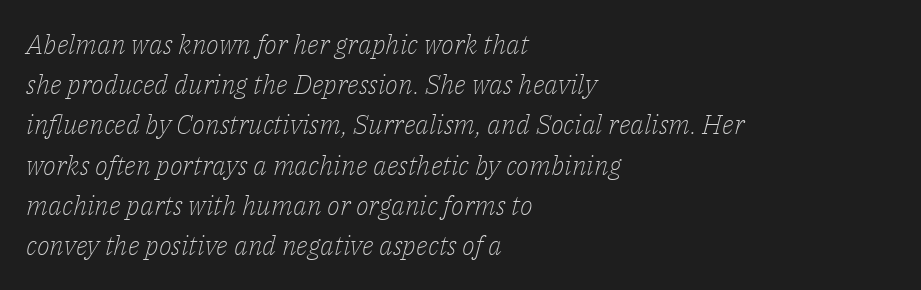
Q: Is the text bold? A: No.
Q: Is the text italic (slanted)? A: Yes, it leans right by about 14 degrees.
Q: Is the text underlined? A: No.
Q: How is the paragraph aligned? A: Left-aligned.
Q: Is the spacing between letters normal or unusually wide? A: Normal.
Q: Is the spacing between lines tight, normal or loose? A: Normal.
